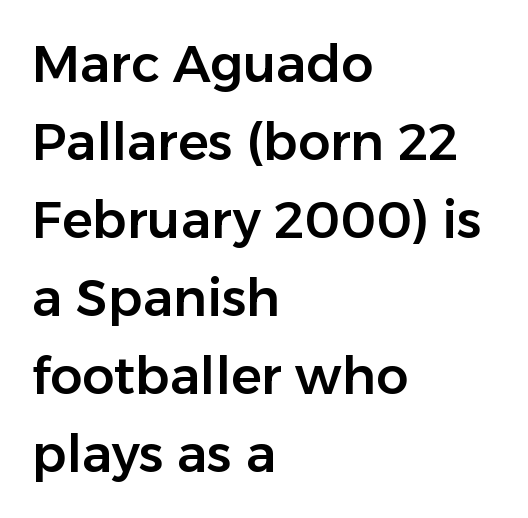
{"serif": "no", "italic": "no", "width": "normal", "stroke_contrast": "low", "x_height": "medium", "monospaced": "no", "underline": "no", "align": "left", "line_spacing": "normal", "line_spacing_ratio": 1.53, "letter_spacing": "normal", "letter_spacing_em": 0.0, "glyph_px": 51}
